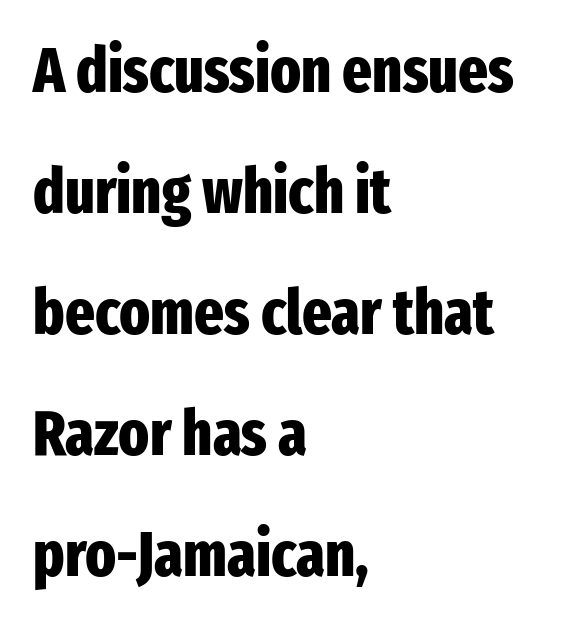
Q: Is the text bold? A: Yes.
Q: Is the text italic (slanted)? A: No, it is upright.
Q: Is the typeface a serif or a sans-serif typeface? A: Sans-serif.
Q: Is the text underlined? A: No.
Q: How is the paragraph aligned? A: Left-aligned.
Q: Is the spacing between letters normal or unusually wide? A: Normal.
Q: Is the spacing between lines tight, normal or loose? A: Loose.
Q: Width (condensed, normal, or wide)? A: Condensed.
Q: Stroke contrast? A: Low.
Q: x-height? A: Medium.
Q: Monospaced? A: No.
